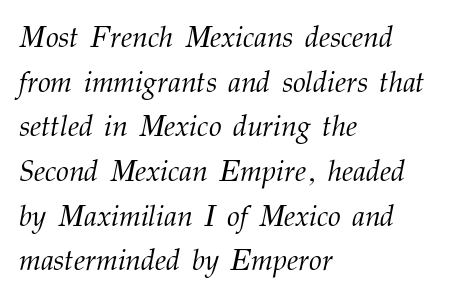
{"serif": "yes", "italic": "yes", "lean": "right", "slant_degrees": 12, "bold": "no", "weight": "light", "width": "normal", "stroke_contrast": "medium", "x_height": "medium", "monospaced": "no", "underline": "no", "align": "left", "line_spacing": "normal", "line_spacing_ratio": 1.54, "letter_spacing": "normal", "letter_spacing_em": 0.0, "glyph_px": 29}
